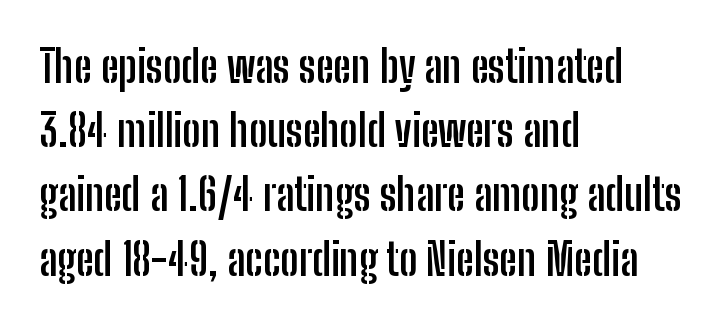
{"serif": "no", "italic": "no", "bold": "yes", "weight": "semibold", "width": "condensed", "stroke_contrast": "low", "x_height": "medium", "monospaced": "no", "underline": "no", "align": "left", "line_spacing": "normal", "line_spacing_ratio": 1.46, "letter_spacing": "normal", "letter_spacing_em": 0.0, "glyph_px": 44}
